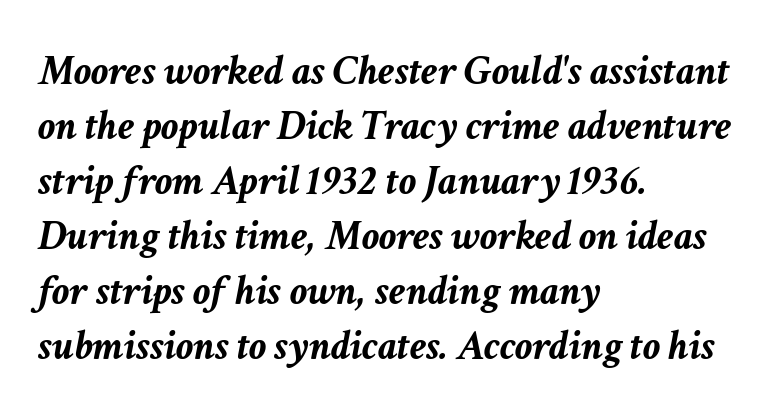
Q: Is the text bold? A: Yes.
Q: Is the text italic (slanted)? A: Yes, it leans right by about 11 degrees.
Q: Is the text underlined? A: No.
Q: How is the paragraph aligned? A: Left-aligned.
Q: Is the spacing between letters normal or unusually wide? A: Normal.
Q: Is the spacing between lines tight, normal or loose? A: Normal.
Q: Width (condensed, normal, or wide)? A: Normal.
Q: Stroke contrast? A: Low.
Q: x-height? A: Medium.
Q: Monospaced? A: No.
